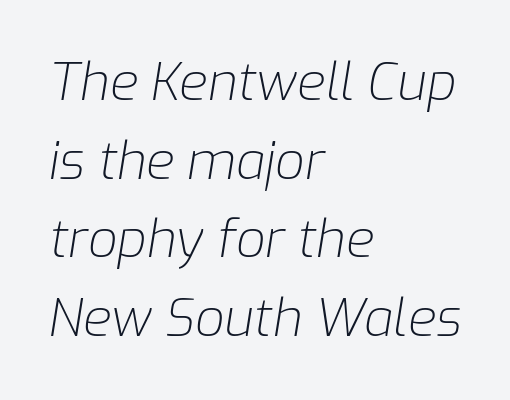
Would a proofreader flag this as italicized? Yes. Reading down the column, the eye jumps a familiar distance to each next line. Compared with typical body copy, the letter spacing here is the same. All the whitespace from short lines collects on the right. You could not count columns in this text — the font is proportionally spaced.
